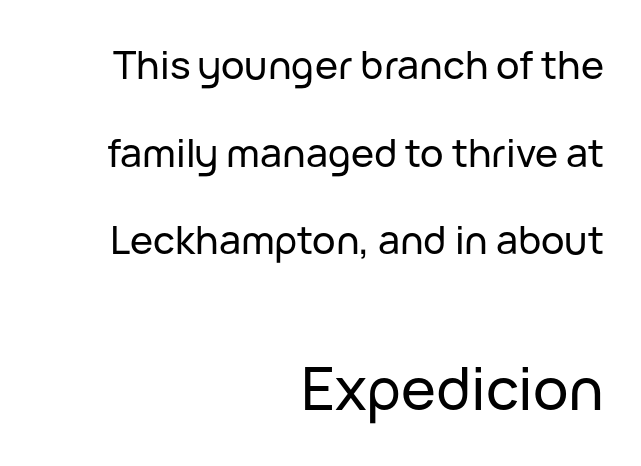
Q: Is the text italic (slanted)? A: No, it is upright.
Q: Is the typeface a serif or a sans-serif typeface? A: Sans-serif.
Q: Is the text underlined? A: No.
Q: How is the paragraph aligned? A: Right-aligned.
Q: Is the spacing between letters normal or unusually wide? A: Normal.
Q: Is the spacing between lines tight, normal or loose? A: Loose.
Q: Which block of text is set in a larger size, the first (top) or the second (bottom)? A: The second (bottom) one.
Q: Width (condensed, normal, or wide)? A: Normal.
Q: Stroke contrast? A: Low.
Q: x-height? A: Medium.
Q: Monospaced? A: No.
